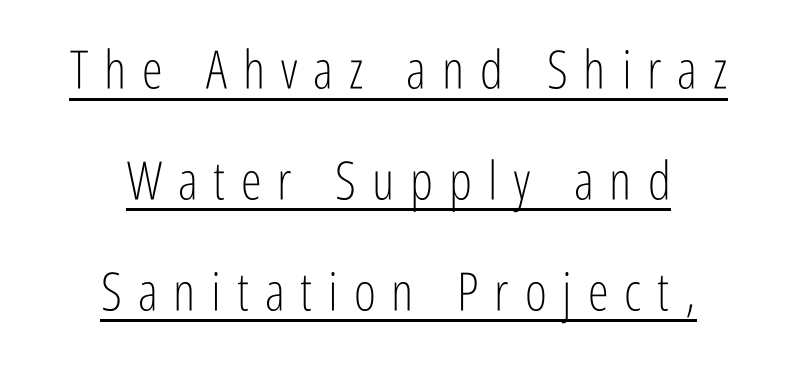
The image shows 53 px light, condensed sans-serif type, upright; set centered, loose line spacing (2.09x), unusually wide letter spacing (+0.3 em), underlined; low stroke contrast and a medium x-height.
